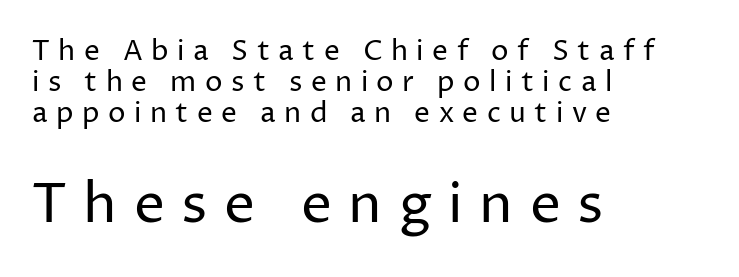
The image shows 55 px regular-weight sans-serif type, upright; set left-aligned, tight line spacing (1.1x), unusually wide letter spacing (+0.3 em), not underlined; the second (bottom) block is 1.96x larger; low stroke contrast and a medium x-height.
